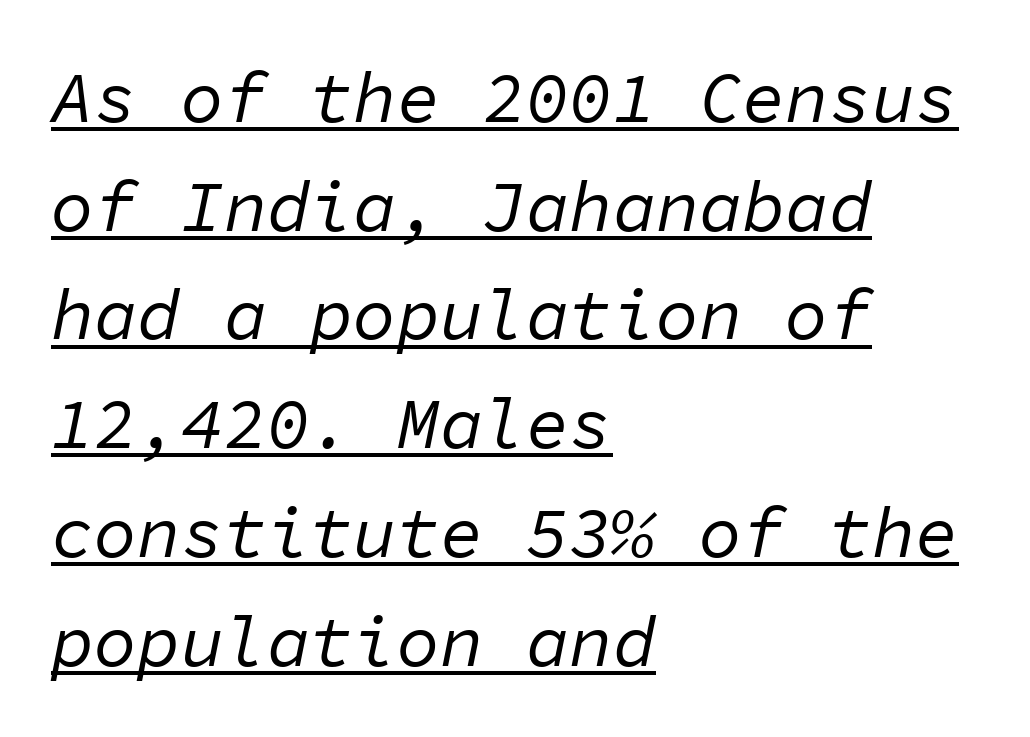
The image shows 72 px regular-weight type, italic (leaning right), monospaced; set left-aligned, normal line spacing (1.51x), normal letter spacing, underlined; low stroke contrast and a medium x-height.
